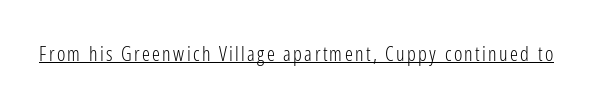
The face looks like a standard text weight, possibly lighter. Rendered with straight, roman letterforms. The rendered words wear a rule along their underside.
